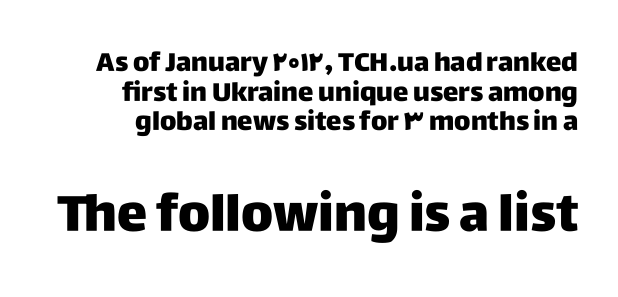
{"serif": "no", "italic": "no", "width": "normal", "stroke_contrast": "low", "x_height": "large", "monospaced": "no", "underline": "no", "align": "right", "line_spacing": "tight", "line_spacing_ratio": 1.14, "letter_spacing": "normal", "letter_spacing_em": 0.0, "larger_block": "second", "size_ratio": 1.96, "glyph_px": 51}
